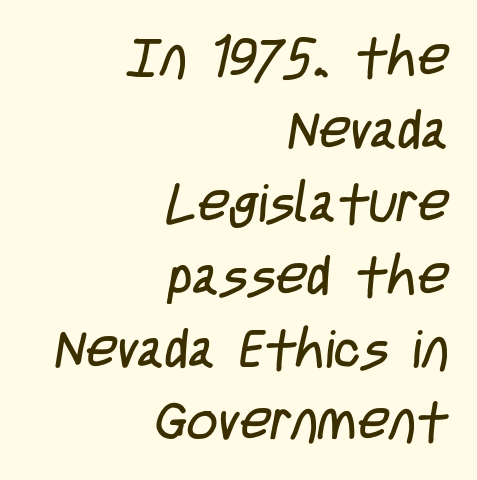
The image shows 54 px regular-weight, condensed sans-serif type; set right-aligned, normal line spacing (1.35x), normal letter spacing, not underlined; low stroke contrast and a large x-height.
